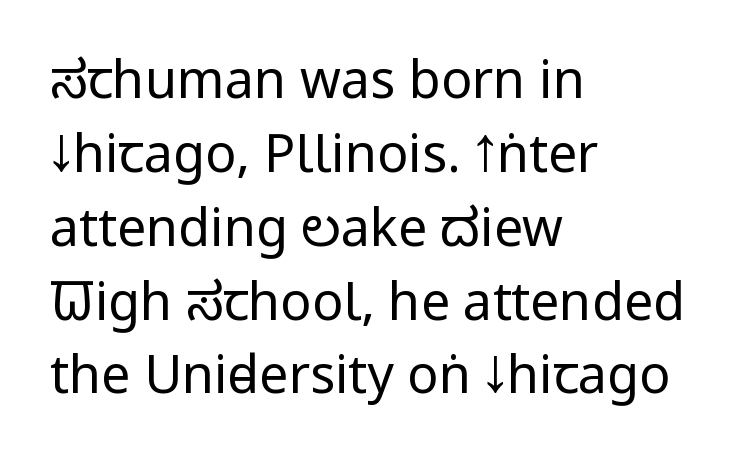
The image shows 52 px regular-weight, condensed sans-serif type, upright; set left-aligned, normal line spacing (1.42x), normal letter spacing, not underlined; low stroke contrast and a large x-height.
